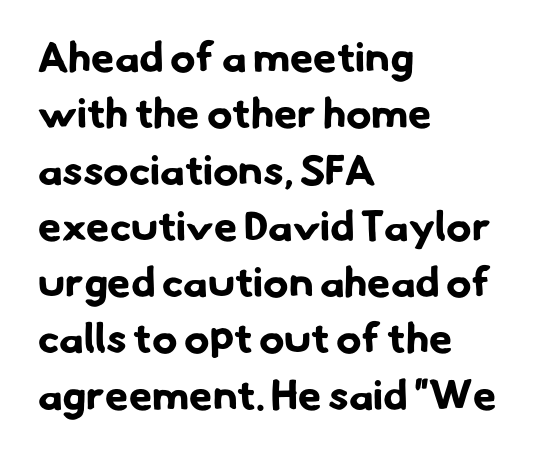
Stroke thickness is high; the sample reads as a true bold. Successive baselines arrive at the customary interval. Casual observation: everything's shoved over to the left. Descenders are the only things crossing below the line. Note the varied advance widths — an 'i' is clearly narrower than an 'm'.
